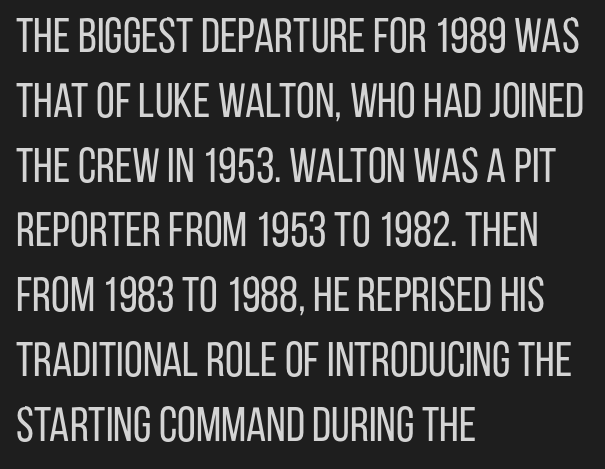
{"serif": "no", "italic": "no", "bold": "no", "weight": "regular", "width": "condensed", "stroke_contrast": "low", "x_height": "large", "monospaced": "no", "underline": "no", "align": "left", "line_spacing": "normal", "line_spacing_ratio": 1.35, "letter_spacing": "normal", "letter_spacing_em": 0.0, "glyph_px": 48}
